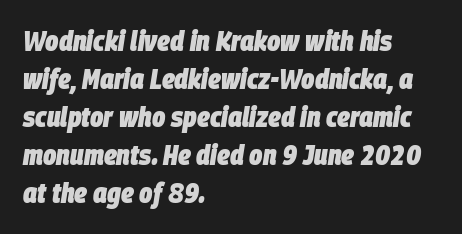
The image shows 28 px heavy, condensed type, italic (leaning right); set left-aligned, normal line spacing (1.36x), normal letter spacing, not underlined; low stroke contrast and a large x-height.
